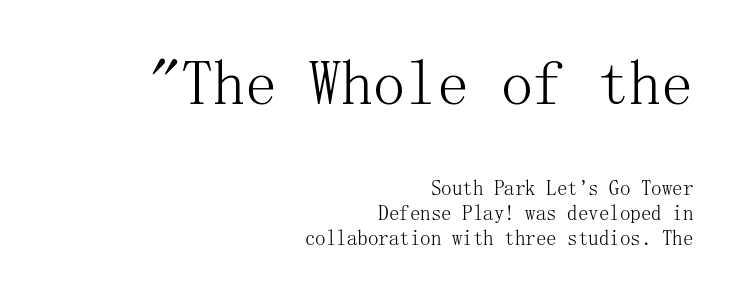
Teacher's note: observe the even right margin — that is flush-right alignment. The passage shown is typeset with a serif family. Note: larger setting up top, smaller setting below. Stroke mass is kept to a normal reading level or below. Glance below the letters and you will spot only blank space. This rendering leaves character spacing at its baseline value.
